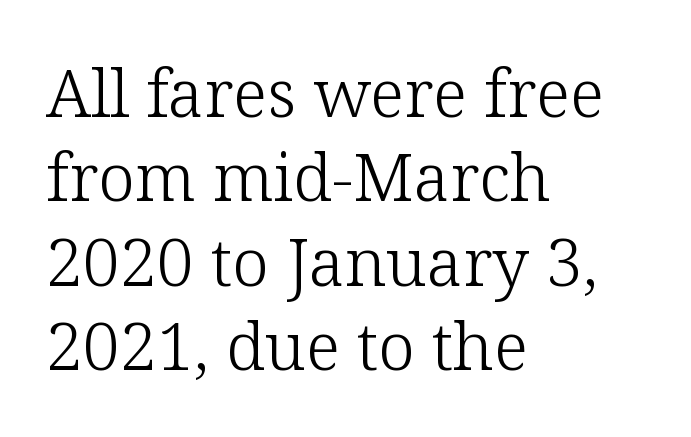
{"serif": "yes", "italic": "no", "bold": "no", "weight": "light", "width": "normal", "stroke_contrast": "low", "x_height": "medium", "monospaced": "no", "underline": "no", "align": "left", "line_spacing": "normal", "line_spacing_ratio": 1.28, "letter_spacing": "normal", "letter_spacing_em": 0.0, "glyph_px": 66}
